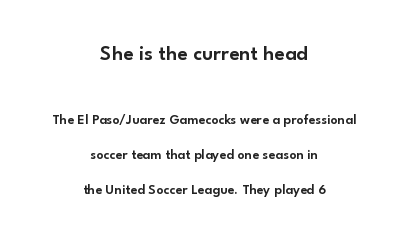
Q: Is the text italic (slanted)? A: No, it is upright.
Q: Is the text underlined? A: No.
Q: How is the paragraph aligned? A: Centered.
Q: Is the spacing between letters normal or unusually wide? A: Normal.
Q: Is the spacing between lines tight, normal or loose? A: Loose.
Q: Which block of text is set in a larger size, the first (top) or the second (bottom)? A: The first (top) one.
